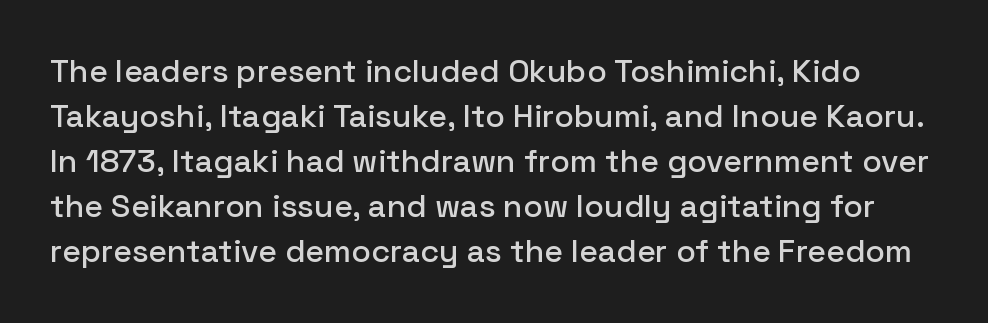
Letterform terminals end flat and unadorned throughout the passage. The line-height multiplier appears to be the usual default. Clear beneath every line of the passage. If you drew a line through each stem, it would be perfectly vertical. Honestly, the letter spacing is just normal — you wouldn't notice it.
